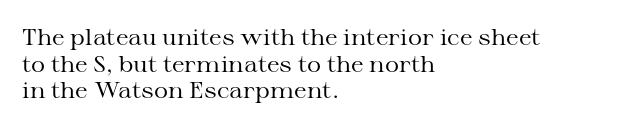
The image shows 22 px text type, upright; set left-aligned, line spacing 1.21x, normal letter spacing, not underlined.
